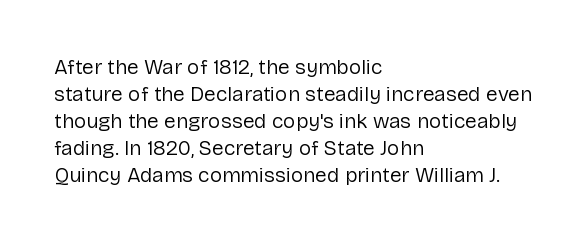
Q: Is the text bold? A: No.
Q: Is the text italic (slanted)? A: No, it is upright.
Q: Is the text underlined? A: No.
Q: How is the paragraph aligned? A: Left-aligned.
Q: Is the spacing between letters normal or unusually wide? A: Normal.
Q: Is the spacing between lines tight, normal or loose? A: Normal.
